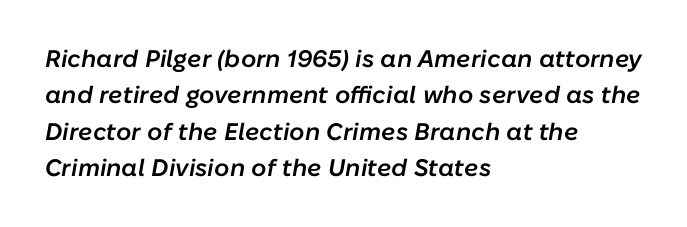
Q: Is the text bold? A: Semi-bold.
Q: Is the text italic (slanted)? A: Yes, it leans right by about 10 degrees.
Q: Is the text underlined? A: No.
Q: How is the paragraph aligned? A: Left-aligned.
Q: Is the spacing between letters normal or unusually wide? A: Normal.
Q: Is the spacing between lines tight, normal or loose? A: Normal.
